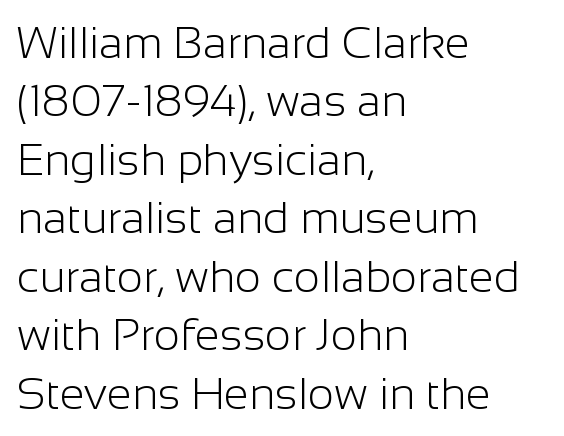
The image shows 45 px light sans-serif type, upright; set left-aligned, normal line spacing (1.3x), normal letter spacing, not underlined; low stroke contrast and a medium x-height.
